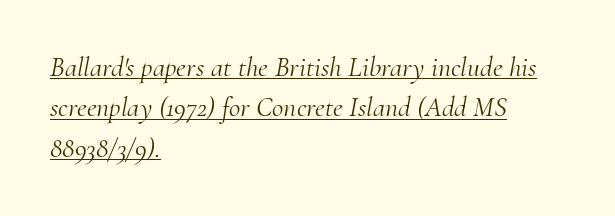
Q: Is the text bold? A: No.
Q: Is the text italic (slanted)? A: Yes, it leans right by about 10 degrees.
Q: Is the typeface a serif or a sans-serif typeface? A: Serif.
Q: Is the text underlined? A: Yes.
Q: How is the paragraph aligned? A: Left-aligned.
Q: Is the spacing between letters normal or unusually wide? A: Normal.
Q: Is the spacing between lines tight, normal or loose? A: Normal.
Q: Width (condensed, normal, or wide)? A: Normal.
Q: Stroke contrast? A: Medium.
Q: x-height? A: Small.
Q: Monospaced? A: No.
